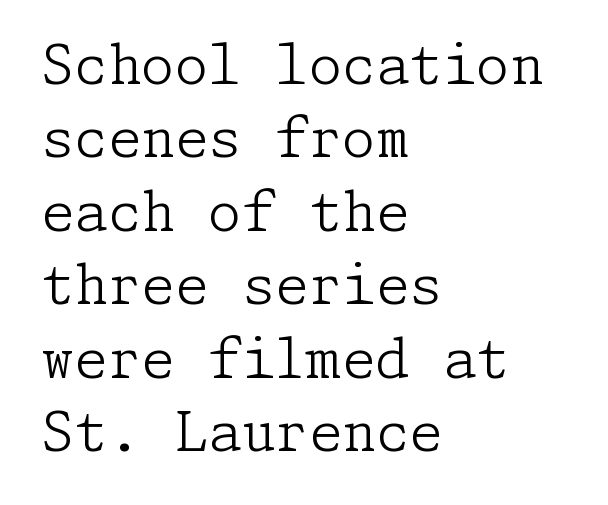
The image shows 54 px light serif type, upright; set left-aligned, normal line spacing (1.36x), normal letter spacing, not underlined; low stroke contrast and a medium x-height.
